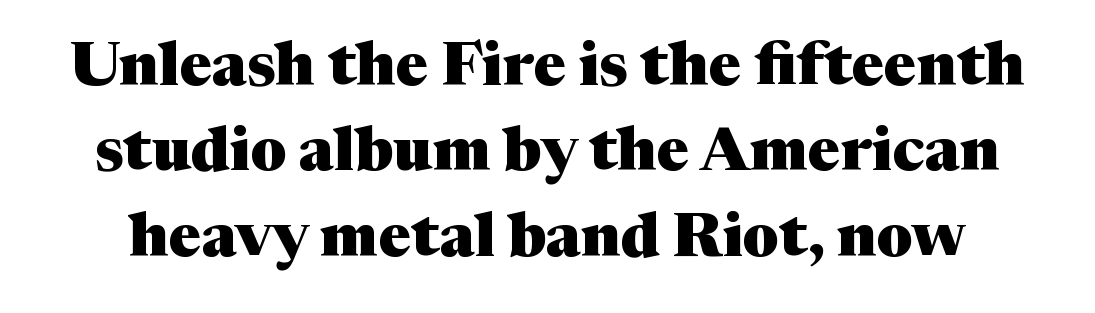
Q: Is the text bold? A: Yes.
Q: Is the text italic (slanted)? A: No, it is upright.
Q: Is the typeface a serif or a sans-serif typeface? A: Serif.
Q: Is the text underlined? A: No.
Q: Is the spacing between letters normal or unusually wide? A: Normal.
Q: Is the spacing between lines tight, normal or loose? A: Normal.
Q: Width (condensed, normal, or wide)? A: Normal.
Q: Stroke contrast? A: Medium.
Q: x-height? A: Medium.
Q: Monospaced? A: No.
